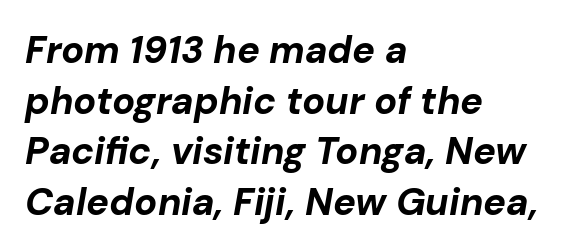
{"italic": "yes", "lean": "right", "slant_degrees": 10, "bold": "yes", "weight": "bold", "width": "normal", "stroke_contrast": "low", "x_height": "medium", "monospaced": "no", "underline": "no", "align": "left", "line_spacing": "normal", "line_spacing_ratio": 1.33, "letter_spacing": "normal", "letter_spacing_em": 0.0, "glyph_px": 38}
